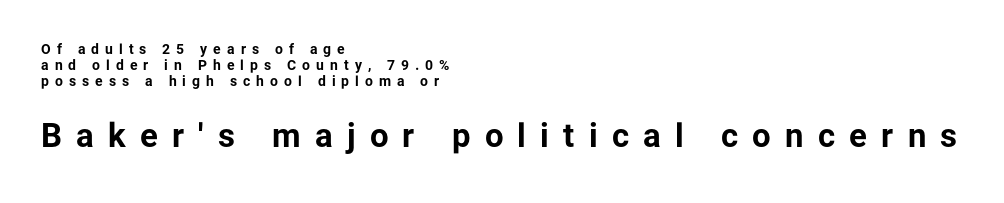
Q: Is the text bold? A: Yes.
Q: Is the text italic (slanted)? A: No, it is upright.
Q: Is the typeface a serif or a sans-serif typeface? A: Sans-serif.
Q: Is the text underlined? A: No.
Q: How is the paragraph aligned? A: Left-aligned.
Q: Is the spacing between letters normal or unusually wide? A: Unusually wide.
Q: Is the spacing between lines tight, normal or loose? A: Tight.
Q: Which block of text is set in a larger size, the first (top) or the second (bottom)? A: The second (bottom) one.
Q: Width (condensed, normal, or wide)? A: Normal.
Q: Stroke contrast? A: Low.
Q: x-height? A: Medium.
Q: Monospaced? A: No.
